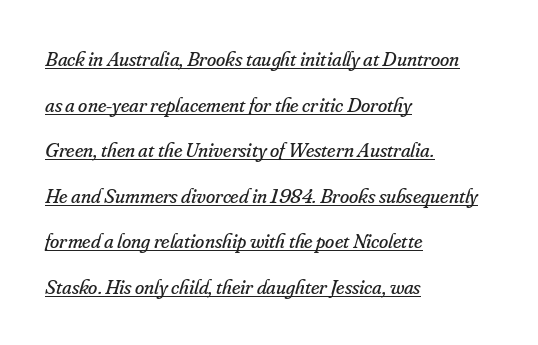
The image shows 21 px text type, italic (leaning right); set left-aligned, loose line spacing (2.17x), normal letter spacing, underlined.
